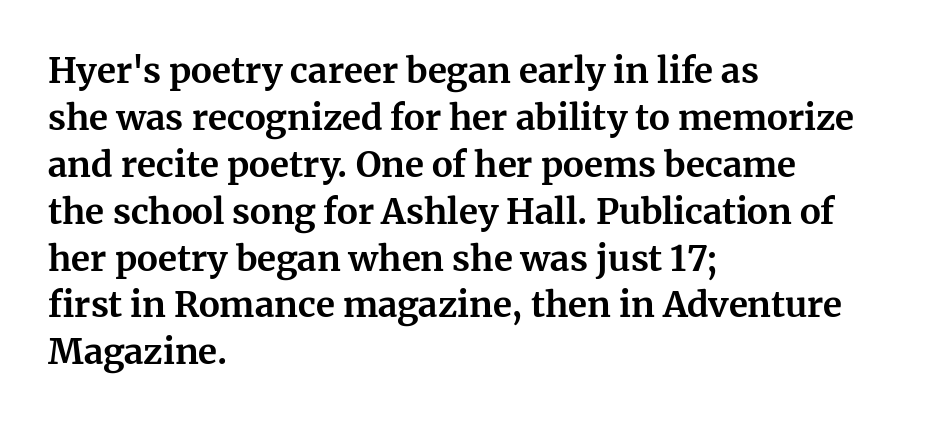
Line starts are locked; line ends wander. One glance says typical: line gaps are just what's usual. Characters remain perfectly vertical along every line. Thick stems and heavy bowls — unmistakably bold. The passage shown is typed in a proportional face where columns would drift. Letters rest on an invisible, unmarked baseline.
